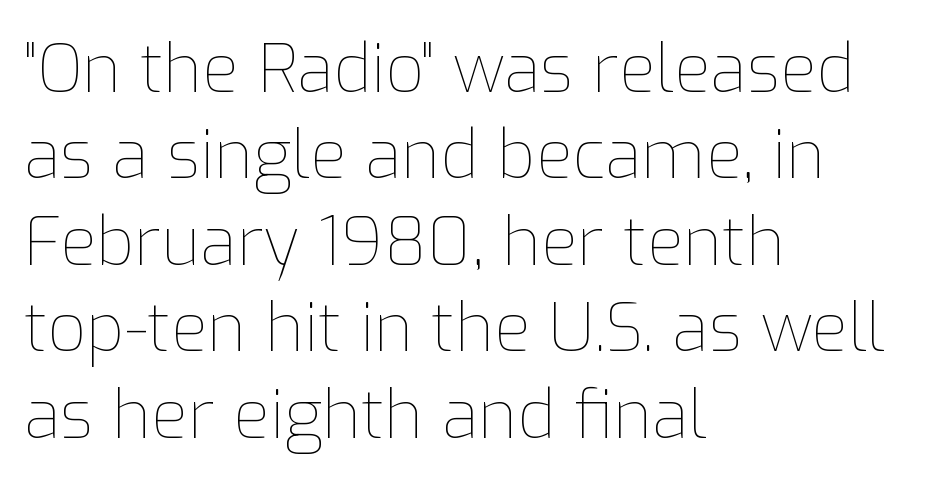
The image shows 67 px thin type, upright; set left-aligned, normal line spacing (1.29x), normal letter spacing, not underlined; low stroke contrast and a medium x-height.
